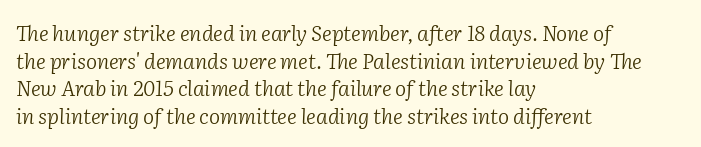
Here the glyphs are tracked normally, forming tight word shapes. Plain, unruled lines of type. The passage shown stacks its lines at a standard gap. The typography opts for an oblique posture over an upright one.
